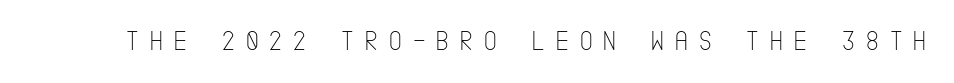
Q: Is the text bold? A: No.
Q: Is the text italic (slanted)? A: No, it is upright.
Q: Is the typeface a serif or a sans-serif typeface? A: Sans-serif.
Q: Is the text underlined? A: No.
Q: Is the spacing between letters normal or unusually wide? A: Unusually wide.
Q: Width (condensed, normal, or wide)? A: Condensed.
Q: Stroke contrast? A: Low.
Q: x-height? A: Large.
